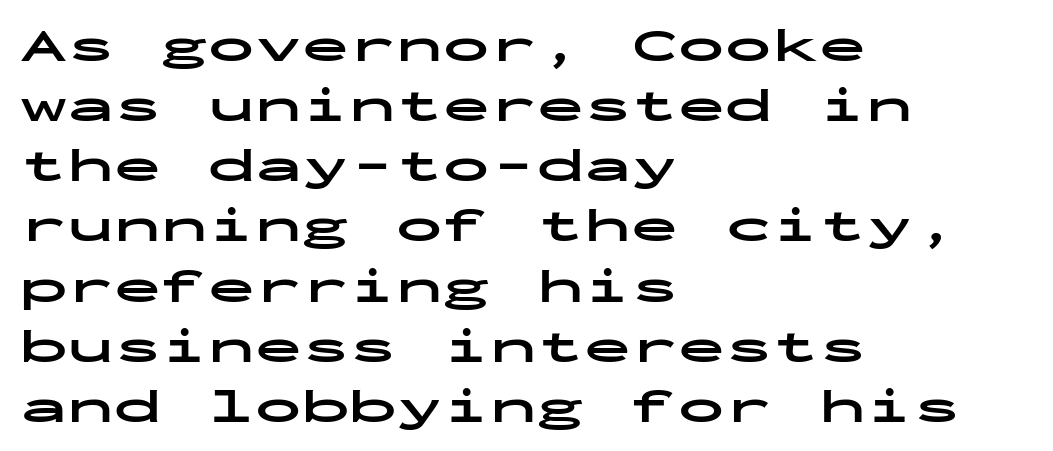
Q: Is the text bold? A: Yes.
Q: Is the text italic (slanted)? A: No, it is upright.
Q: Is the typeface a serif or a sans-serif typeface? A: Sans-serif.
Q: Is the text underlined? A: No.
Q: How is the paragraph aligned? A: Left-aligned.
Q: Is the spacing between letters normal or unusually wide? A: Normal.
Q: Is the spacing between lines tight, normal or loose? A: Normal.
Q: Width (condensed, normal, or wide)? A: Wide.
Q: Stroke contrast? A: Low.
Q: x-height? A: Medium.
Q: Monospaced? A: Yes.
